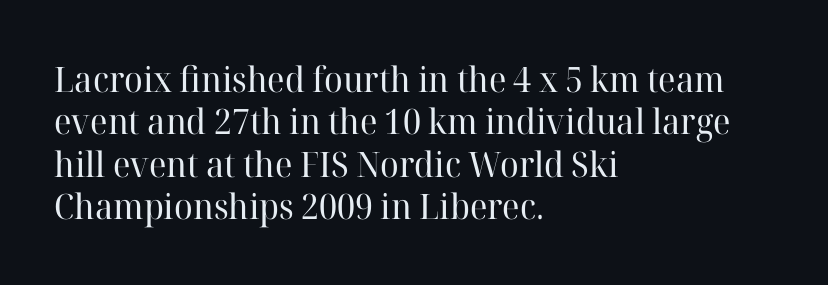
{"serif": "yes", "italic": "no", "bold": "no", "weight": "regular", "width": "normal", "stroke_contrast": "high", "x_height": "medium", "monospaced": "no", "underline": "no", "align": "left", "line_spacing_ratio": 1.21, "letter_spacing": "normal", "letter_spacing_em": 0.0, "glyph_px": 35}
